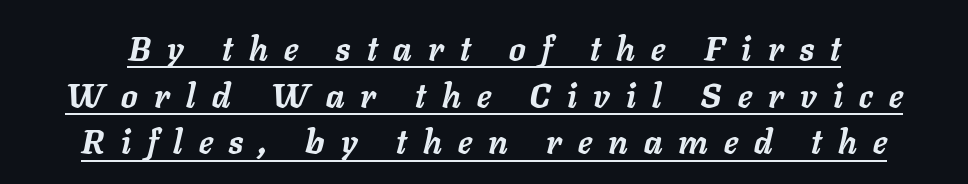
{"italic": "yes", "lean": "right", "slant_degrees": 11, "bold": "yes", "weight": "semibold", "width": "normal", "stroke_contrast": "low", "x_height": "medium", "monospaced": "no", "underline": "yes", "line_spacing": "normal", "line_spacing_ratio": 1.41, "letter_spacing": "wide", "letter_spacing_em": 0.49, "glyph_px": 33}
